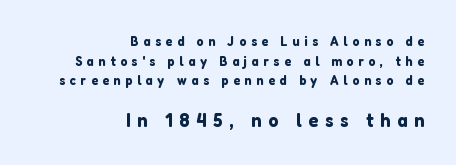
Line endings align vertically; line beginnings do not. Top chunk: small. Bottom chunk: large. Glance below the letters and you will spot only blank space. Evenly set lines give the paragraph a standard silhouette.
